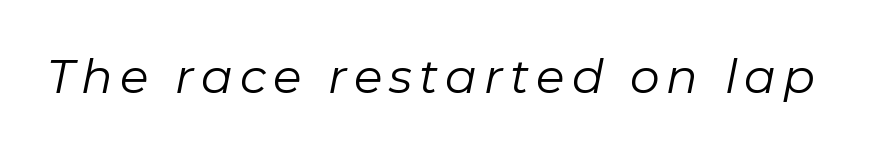
The image shows 47 px regular-weight type, italic (leaning right); set not underlined; low stroke contrast and a medium x-height.
